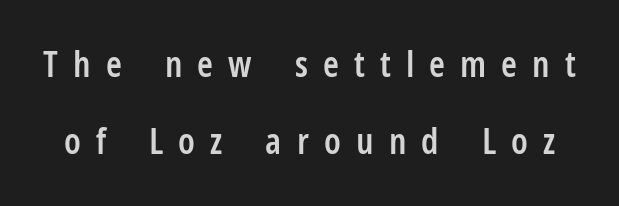
{"serif": "no", "italic": "no", "bold": "semi", "weight": "semibold", "width": "condensed", "stroke_contrast": "low", "x_height": "medium", "monospaced": "no", "underline": "no", "line_spacing": "loose", "line_spacing_ratio": 2.14, "letter_spacing": "wide", "letter_spacing_em": 0.42, "glyph_px": 36}
